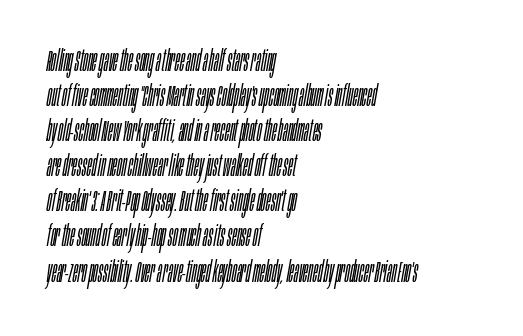
Only glyphs here, with clear space below each row. The face used here is rendered with its standard letterfit. A classic flush-left, rag-right setting is used for this passage. Italic? Definitely — the glyphs are oblique. Proportional: the letters do not fall into vertical columns. Weight: in the light-to-regular range.
